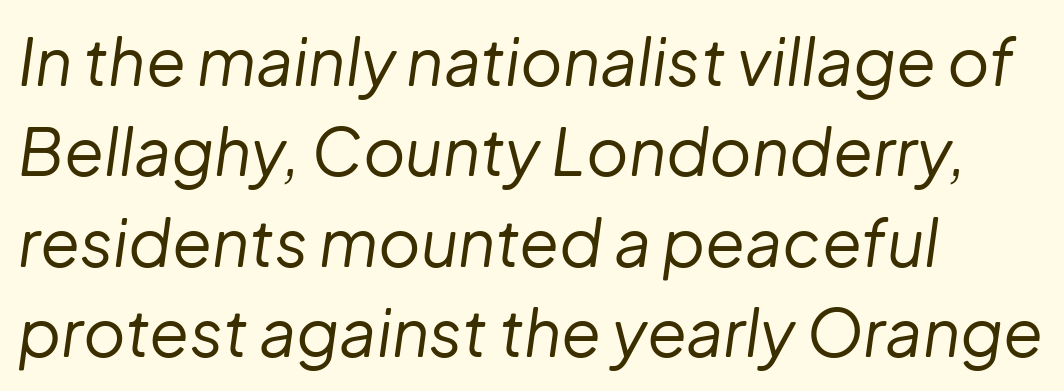
The image shows 65 px regular-weight type, italic (leaning right); set left-aligned, normal line spacing (1.39x), normal letter spacing, not underlined; low stroke contrast and a medium x-height.
